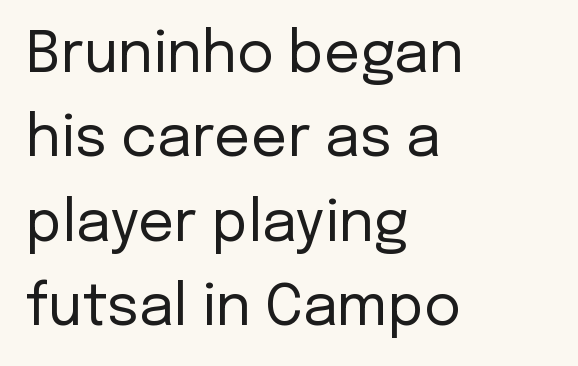
Q: Is the text bold? A: No.
Q: Is the text italic (slanted)? A: No, it is upright.
Q: Is the typeface a serif or a sans-serif typeface? A: Sans-serif.
Q: Is the text underlined? A: No.
Q: How is the paragraph aligned? A: Left-aligned.
Q: Is the spacing between letters normal or unusually wide? A: Normal.
Q: Is the spacing between lines tight, normal or loose? A: Normal.
Q: Width (condensed, normal, or wide)? A: Normal.
Q: Stroke contrast? A: Low.
Q: x-height? A: Medium.
Q: Monospaced? A: No.
